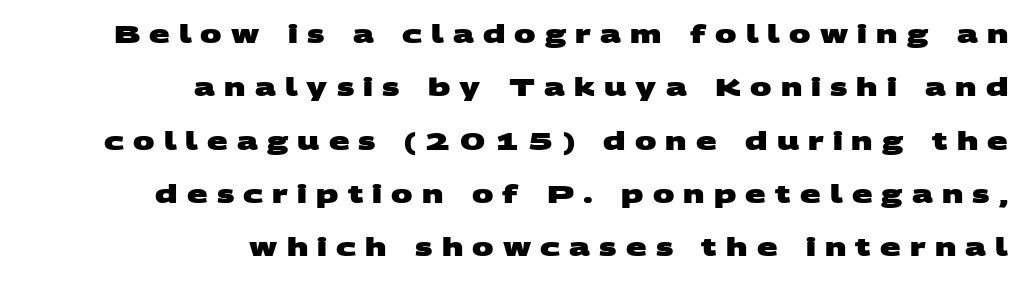
Q: Is the text bold? A: Yes.
Q: Is the text underlined? A: No.
Q: How is the paragraph aligned? A: Right-aligned.
Q: Is the spacing between letters normal or unusually wide? A: Unusually wide.
Q: Is the spacing between lines tight, normal or loose? A: Loose.
